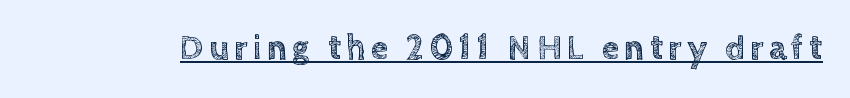
Q: Is the text italic (slanted)? A: No, it is upright.
Q: Is the text underlined? A: Yes.
Q: Width (condensed, normal, or wide)? A: Normal.
Q: x-height? A: Large.
Q: Monospaced? A: No.
